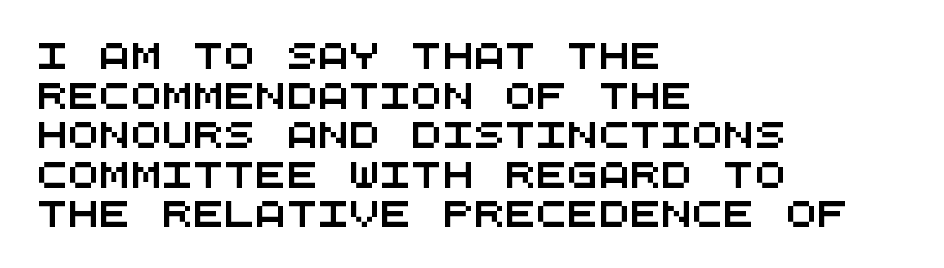
{"underline": "no", "align": "left", "line_spacing": "normal", "line_spacing_ratio": 1.52, "letter_spacing": "normal", "letter_spacing_em": 0.0, "glyph_px": 26}
